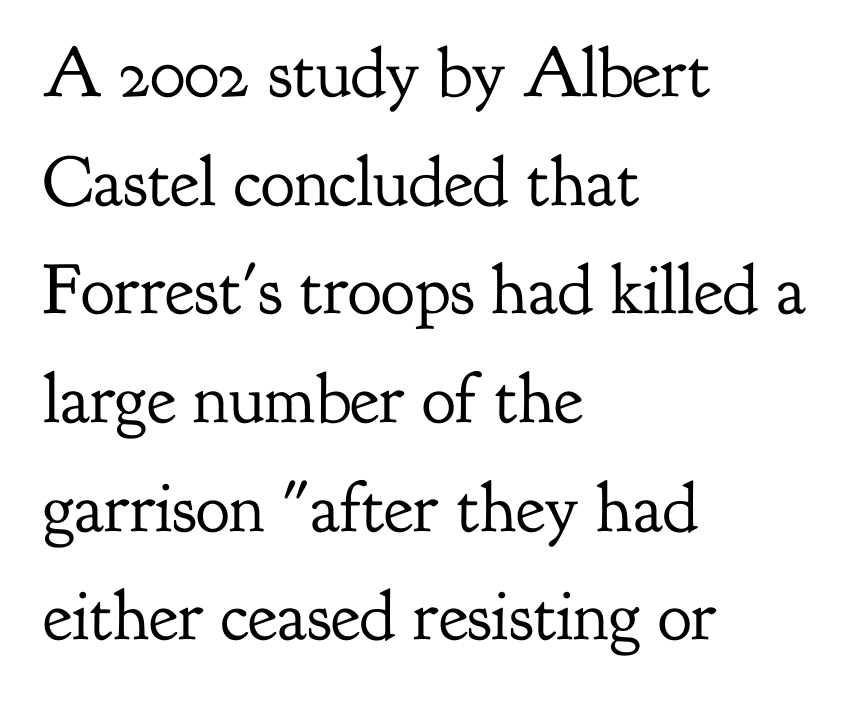
The image shows 71 px regular-weight serif type, upright; set left-aligned, normal line spacing (1.53x), normal letter spacing, not underlined; low stroke contrast and a small x-height.
